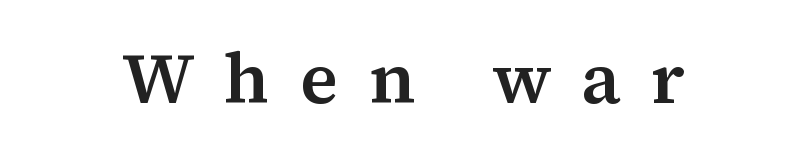
Is the letter spacing exaggerated? Yes — the characters are pushed far apart. I'd describe the lettering as semibold — firm but not a full bold. Spacing verdict: proportional, widths tailored to each character. Posture: upright roman.
